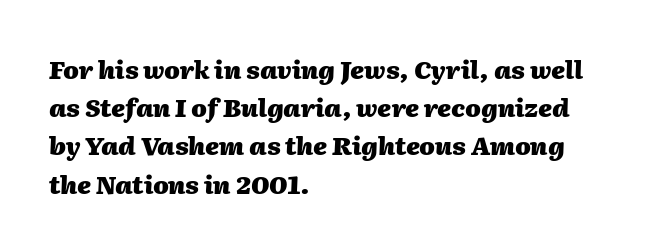
{"italic": "yes", "lean": "right", "slant_degrees": 2, "bold": "yes", "underline": "no", "align": "left", "line_spacing": "normal", "line_spacing_ratio": 1.53, "letter_spacing": "normal", "letter_spacing_em": 0.0, "glyph_px": 25}
